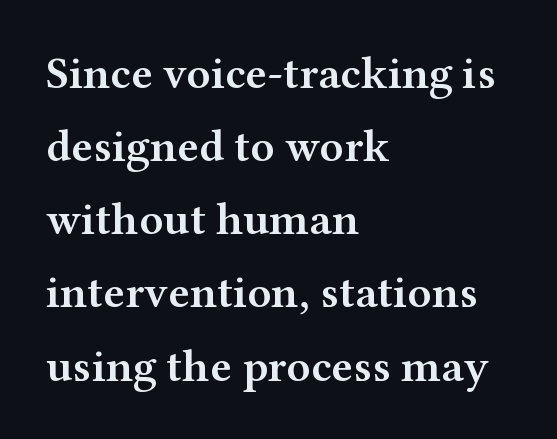
{"serif": "yes", "italic": "no", "bold": "semi", "weight": "semibold", "width": "wide", "stroke_contrast": "medium", "x_height": "medium", "monospaced": "no", "underline": "no", "align": "left", "line_spacing": "normal", "line_spacing_ratio": 1.59, "letter_spacing": "normal", "letter_spacing_em": 0.0, "glyph_px": 46}
